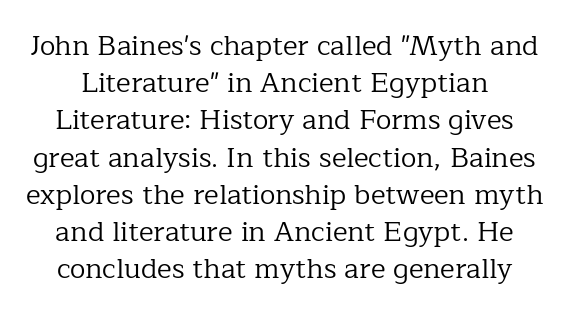
The image shows 28 px regular-weight serif type, upright; set normal line spacing (1.33x), normal letter spacing, not underlined; low stroke contrast and a medium x-height.
